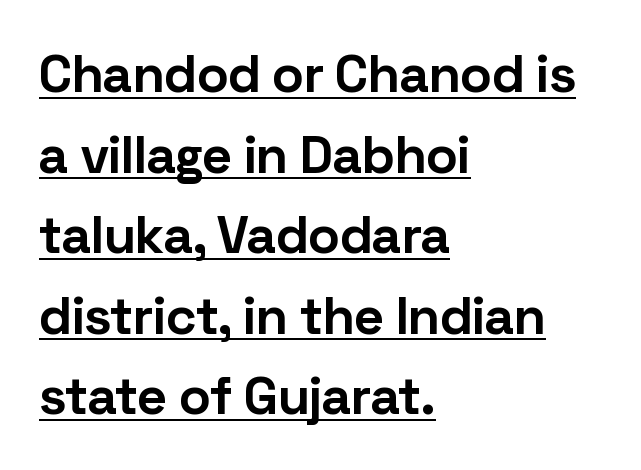
Q: Is the text bold? A: Yes.
Q: Is the text italic (slanted)? A: No, it is upright.
Q: Is the typeface a serif or a sans-serif typeface? A: Sans-serif.
Q: Is the text underlined? A: Yes.
Q: How is the paragraph aligned? A: Left-aligned.
Q: Is the spacing between letters normal or unusually wide? A: Normal.
Q: Is the spacing between lines tight, normal or loose? A: Normal.
Q: Width (condensed, normal, or wide)? A: Normal.
Q: Stroke contrast? A: Low.
Q: x-height? A: Medium.
Q: Monospaced? A: No.
